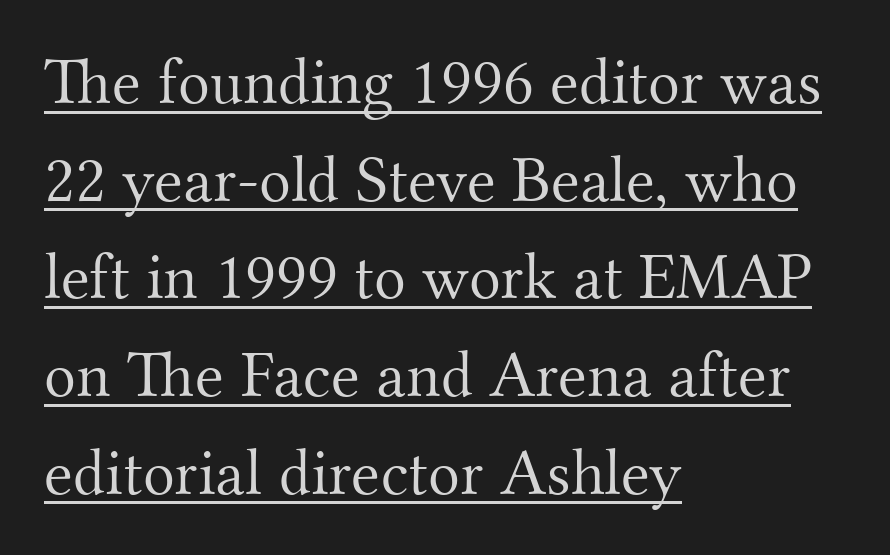
The image shows 66 px light serif type, upright; set left-aligned, normal line spacing (1.48x), normal letter spacing, underlined; medium stroke contrast and a small x-height.
